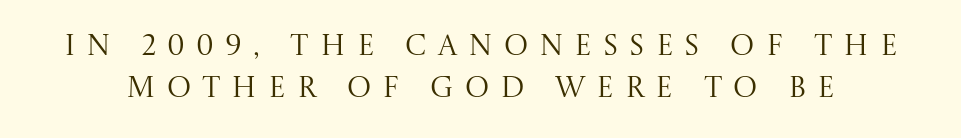
Q: Is the text bold? A: No.
Q: Is the text italic (slanted)? A: No, it is upright.
Q: Is the typeface a serif or a sans-serif typeface? A: Serif.
Q: Is the text underlined? A: No.
Q: Is the spacing between letters normal or unusually wide? A: Unusually wide.
Q: Is the spacing between lines tight, normal or loose? A: Normal.
Q: Width (condensed, normal, or wide)? A: Normal.
Q: Stroke contrast? A: Medium.
Q: x-height? A: Large.
Q: Monospaced? A: No.
